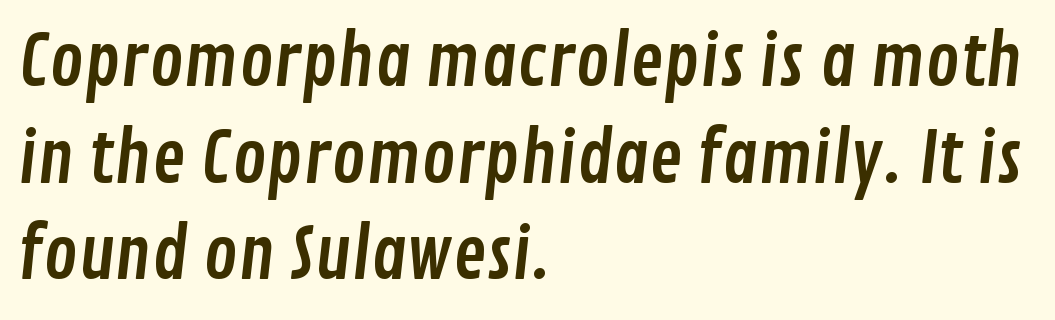
{"serif": "no", "width": "condensed", "stroke_contrast": "low", "x_height": "medium", "monospaced": "no", "underline": "no", "align": "left", "line_spacing": "normal", "line_spacing_ratio": 1.36, "letter_spacing": "normal", "letter_spacing_em": 0.0, "glyph_px": 71}
